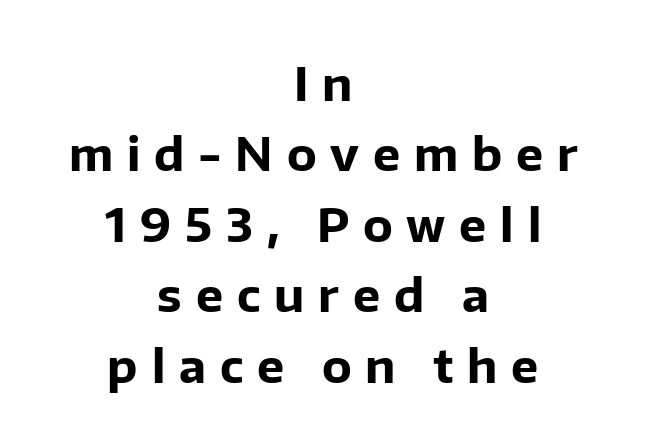
The horizontal fit of the characters is loose and conspicuously gappy. Check the space under the baseline: it is left empty. Notice how descenders clear the ascenders below comfortably — that's standard leading. The lettering stays uniformly vertical, giving the passage a roman look. You'd pick this weight for a headline — it's a proper bold. What kind of face is this? One without serifs — a sans.
